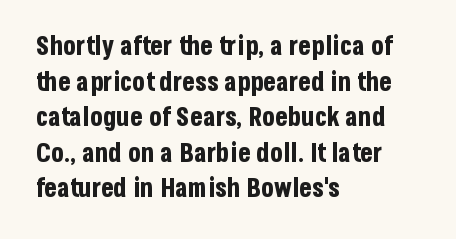
Descenders are the only things crossing below the line. Weight: bold. The tracking reads as untouched default to a designer's eye. A typesetter would mark this as roman, not italic.
